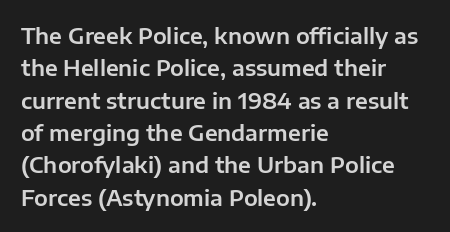
The image shows 22 px text type, upright; set left-aligned, normal line spacing (1.47x), normal letter spacing, not underlined.
